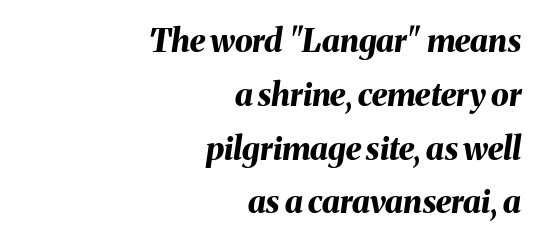
The rows are spaced the way most documents space them. Varying glyph widths throughout — classic text-font behaviour. Emphasis by weight is at full strength: bold. If you drew a ruler down the right edge, every line would touch it. Descender tails drop into unmarked territory. The specimen reads as italic at a glance.
